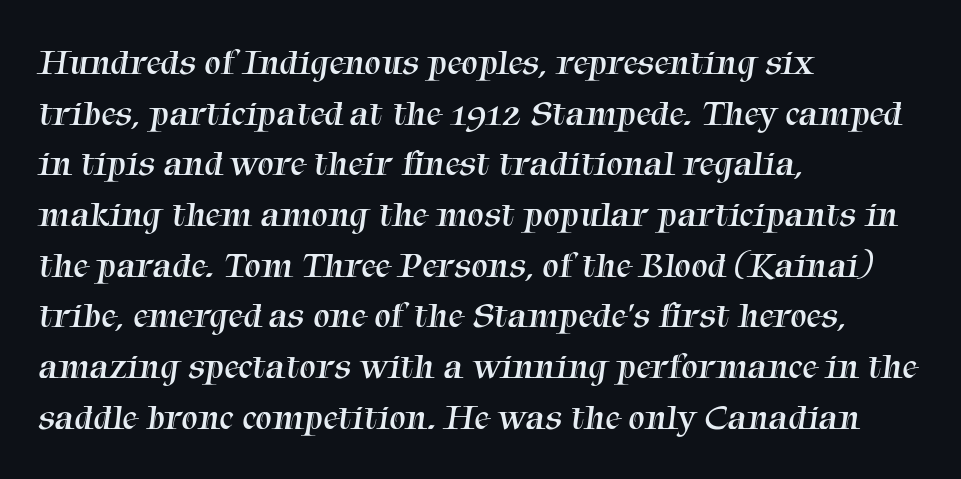
Students, observe: this is what conventionally led text looks like. Is the block centered? No — it sits flush against the left margin. The strip under each line holds only bare page. Proportional: the letters do not fall into vertical columns.
